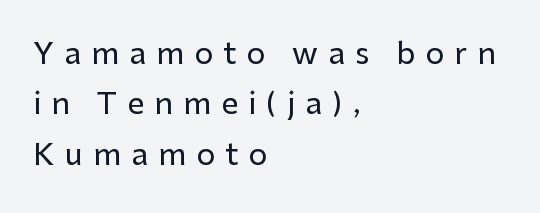
{"serif": "no", "italic": "no", "width": "normal", "stroke_contrast": "low", "x_height": "medium", "monospaced": "no", "underline": "no", "align": "left", "line_spacing": "normal", "line_spacing_ratio": 1.68, "letter_spacing": "wide", "letter_spacing_em": 0.34, "glyph_px": 30}
